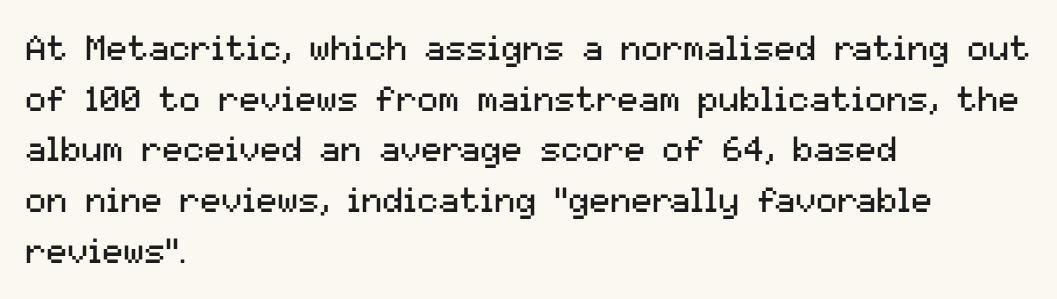
{"serif": "no", "italic": "no", "bold": "no", "weight": "regular", "width": "normal", "stroke_contrast": "medium", "x_height": "medium", "monospaced": "no", "underline": "no", "align": "left", "line_spacing": "normal", "line_spacing_ratio": 1.45, "letter_spacing": "normal", "letter_spacing_em": 0.0, "glyph_px": 35}
